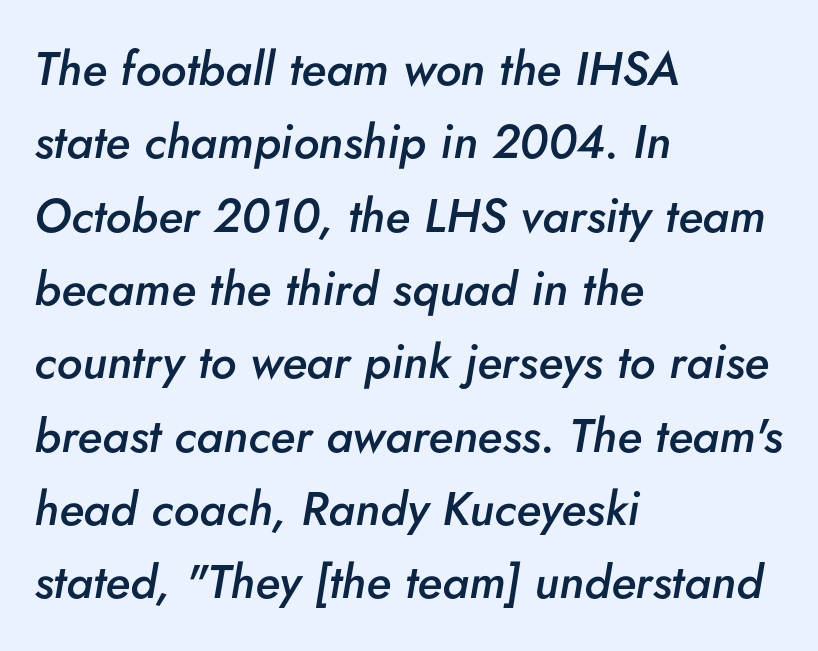
{"italic": "yes", "lean": "right", "slant_degrees": 5, "bold": "semi", "weight": "semibold", "width": "normal", "stroke_contrast": "low", "x_height": "small", "monospaced": "no", "underline": "no", "align": "left", "line_spacing": "normal", "line_spacing_ratio": 1.56, "letter_spacing": "normal", "letter_spacing_em": 0.0, "glyph_px": 47}
